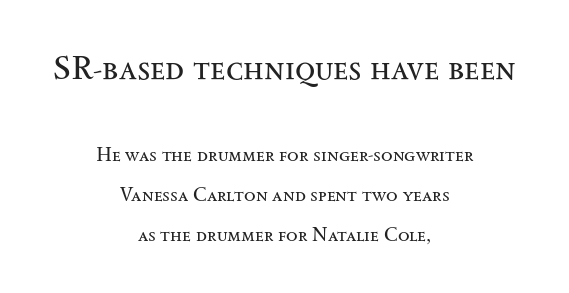
Q: Is the text bold? A: No.
Q: Is the text italic (slanted)? A: No, it is upright.
Q: Is the typeface a serif or a sans-serif typeface? A: Serif.
Q: Is the text underlined? A: No.
Q: How is the paragraph aligned? A: Centered.
Q: Is the spacing between letters normal or unusually wide? A: Normal.
Q: Is the spacing between lines tight, normal or loose? A: Loose.
Q: Which block of text is set in a larger size, the first (top) or the second (bottom)? A: The first (top) one.
Q: Width (condensed, normal, or wide)? A: Wide.
Q: Stroke contrast? A: Medium.
Q: x-height? A: Small.
Q: Monospaced? A: No.
